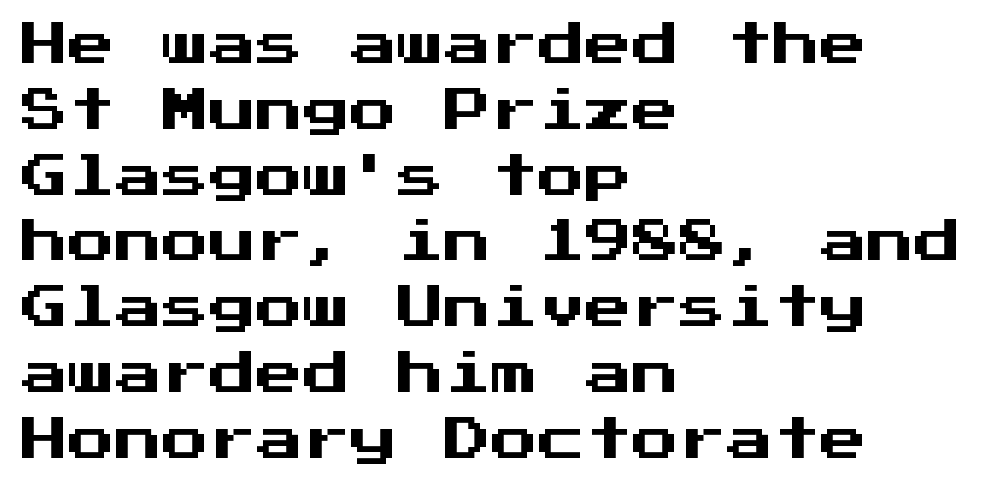
Q: Is the text italic (slanted)? A: No, it is upright.
Q: Is the typeface a serif or a sans-serif typeface? A: Sans-serif.
Q: Is the text underlined? A: No.
Q: How is the paragraph aligned? A: Left-aligned.
Q: Is the spacing between letters normal or unusually wide? A: Normal.
Q: Is the spacing between lines tight, normal or loose? A: Normal.
Q: Width (condensed, normal, or wide)? A: Normal.
Q: Stroke contrast? A: Medium.
Q: x-height? A: Medium.
Q: Monospaced? A: Yes.
